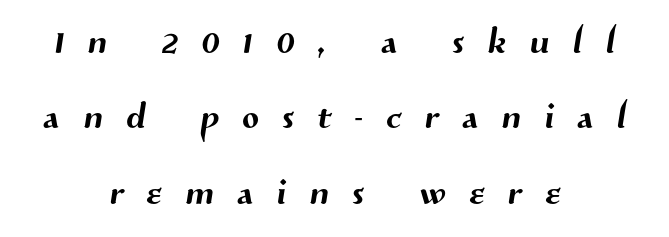
Stroke terminals: plain, sans-serif. Nobody drew a line under any word here. The face used here is proportionally spaced, like ordinary book or web type. The passage shown stacks its lines at a standard gap. A centered setting, common on invitations and titles, is used for this passage.
